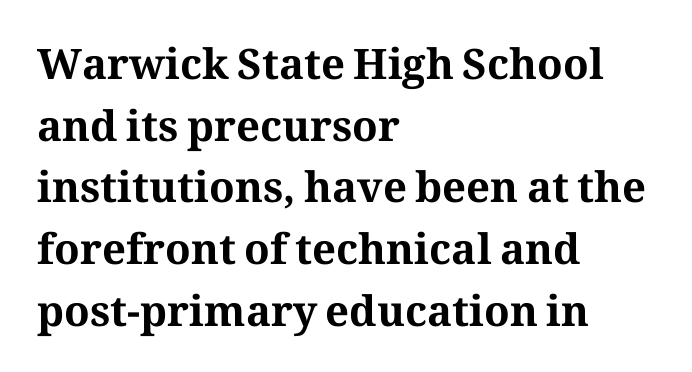
{"serif": "yes", "italic": "no", "bold": "yes", "weight": "bold", "width": "normal", "stroke_contrast": "medium", "x_height": "medium", "monospaced": "no", "underline": "no", "align": "left", "line_spacing": "normal", "line_spacing_ratio": 1.47, "letter_spacing": "normal", "letter_spacing_em": 0.0, "glyph_px": 42}
